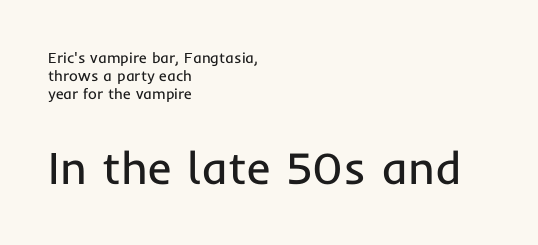
These lines stack with their left ends in a neat column. Is the letter spacing exaggerated? No — it looks like the ordinary default. Vertical strokes here are truly vertical. The letters in the lower block stand taller than those in the block above. Stems here are at most as thick as an everyday book face. These lines are rendered in a variable-pitch font.
